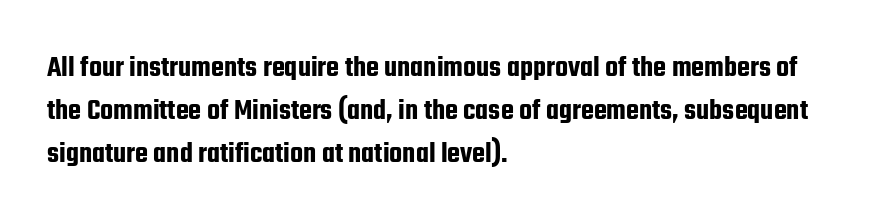
Do the characters align in a grid? No, the font is proportional. A normal amount of white space separates one row of letters from the next. Glyph-to-glyph distance matches everyday printed text. Layout note: lines flush left. Posture: vertical.
